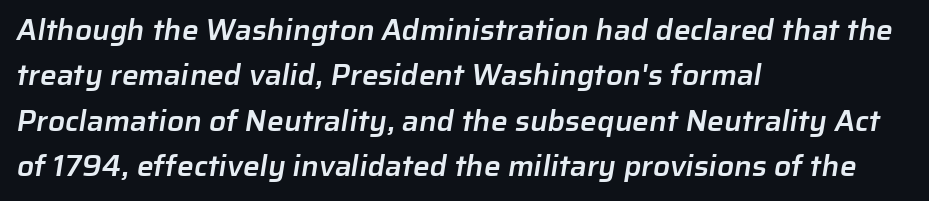
Q: Is the text bold? A: Semi-bold.
Q: Is the typeface a serif or a sans-serif typeface? A: Sans-serif.
Q: Is the text underlined? A: No.
Q: How is the paragraph aligned? A: Left-aligned.
Q: Is the spacing between letters normal or unusually wide? A: Normal.
Q: Is the spacing between lines tight, normal or loose? A: Normal.
Q: Width (condensed, normal, or wide)? A: Normal.
Q: Stroke contrast? A: Low.
Q: x-height? A: Medium.
Q: Monospaced? A: No.
